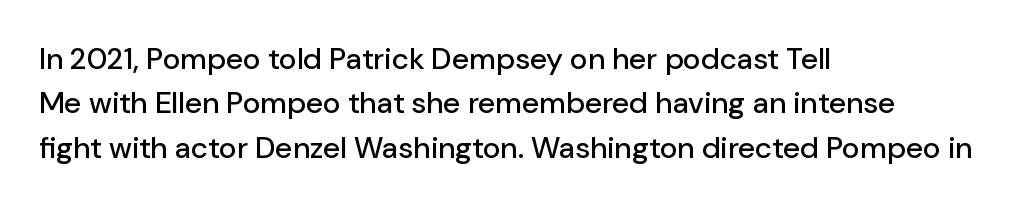
{"serif": "no", "italic": "no", "width": "normal", "stroke_contrast": "low", "x_height": "medium", "monospaced": "no", "underline": "no", "align": "left", "line_spacing": "normal", "line_spacing_ratio": 1.48, "letter_spacing": "normal", "letter_spacing_em": 0.0, "glyph_px": 30}
